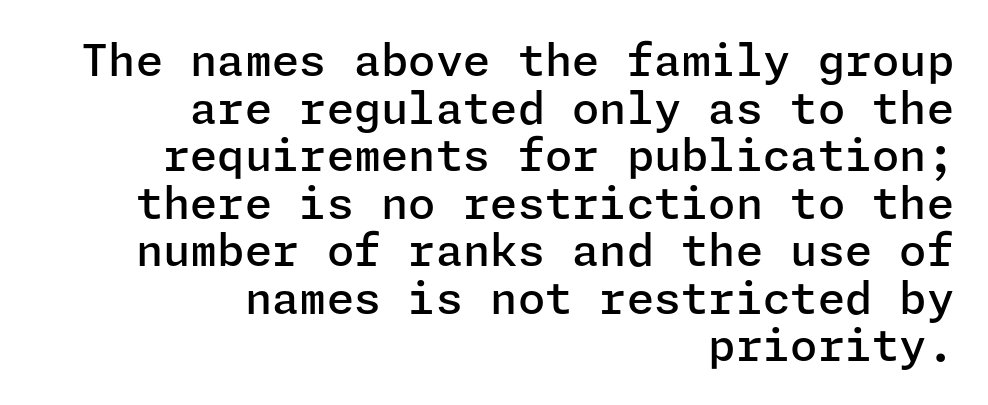
Q: Is the text bold? A: Semi-bold.
Q: Is the text italic (slanted)? A: No, it is upright.
Q: Is the typeface a serif or a sans-serif typeface? A: Sans-serif.
Q: Is the text underlined? A: No.
Q: How is the paragraph aligned? A: Right-aligned.
Q: Is the spacing between letters normal or unusually wide? A: Normal.
Q: Is the spacing between lines tight, normal or loose? A: Tight.
Q: Width (condensed, normal, or wide)? A: Normal.
Q: Stroke contrast? A: Low.
Q: x-height? A: Medium.
